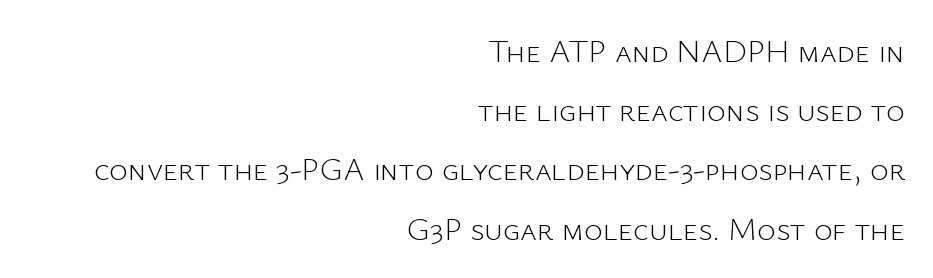
Q: Is the text bold? A: No.
Q: Is the text italic (slanted)? A: No, it is upright.
Q: Is the typeface a serif or a sans-serif typeface? A: Sans-serif.
Q: Is the text underlined? A: No.
Q: How is the paragraph aligned? A: Right-aligned.
Q: Is the spacing between letters normal or unusually wide? A: Normal.
Q: Width (condensed, normal, or wide)? A: Normal.
Q: Stroke contrast? A: Low.
Q: x-height? A: Medium.
Q: Monospaced? A: No.
